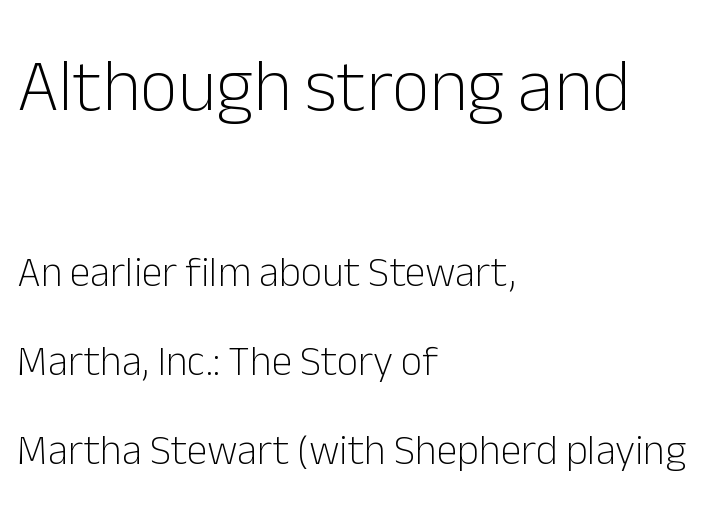
The image shows 74 px light sans-serif type, upright; set left-aligned, loose line spacing (2.12x), normal letter spacing, not underlined; the first (top) block is 1.76x larger; low stroke contrast and a medium x-height.
